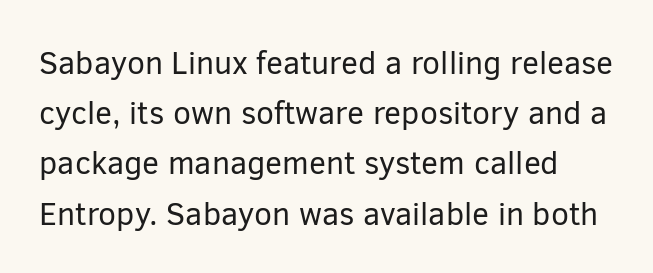
The image shows 32 px regular-weight sans-serif type, upright; set normal line spacing (1.57x), normal letter spacing, not underlined; low stroke contrast and a medium x-height.
